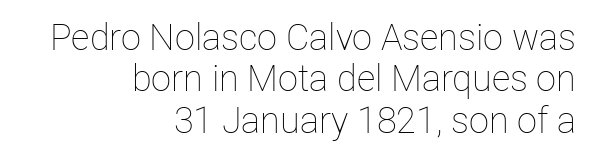
{"italic": "no", "bold": "no", "weight": "thin", "width": "normal", "stroke_contrast": "low", "x_height": "medium", "monospaced": "no", "underline": "no", "align": "right", "line_spacing": "tight", "line_spacing_ratio": 1.15, "letter_spacing": "normal", "letter_spacing_em": 0.0, "glyph_px": 36}
